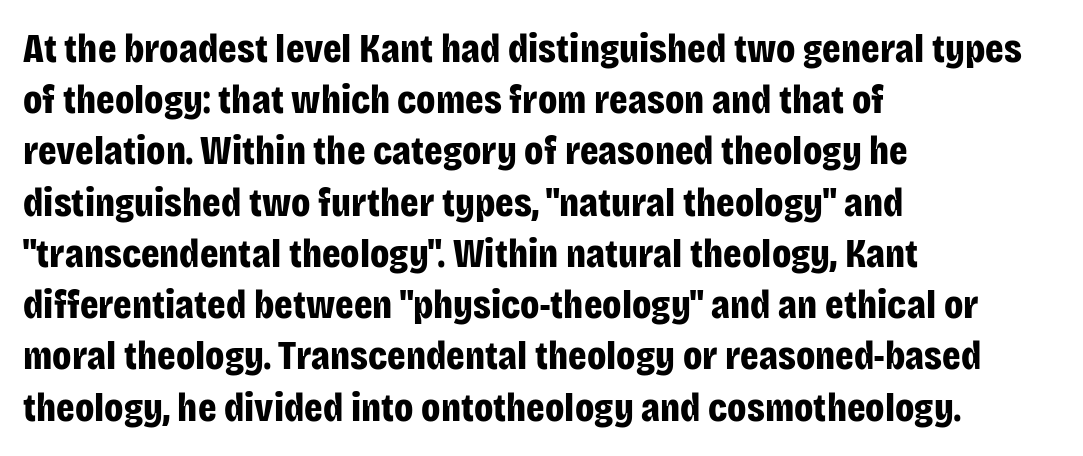
Characters follow at the spacing the type designer built in. Note: no serifs on the glyphs. These lines stack with their left ends in a neat column. The gap between lines stays unmarked.
